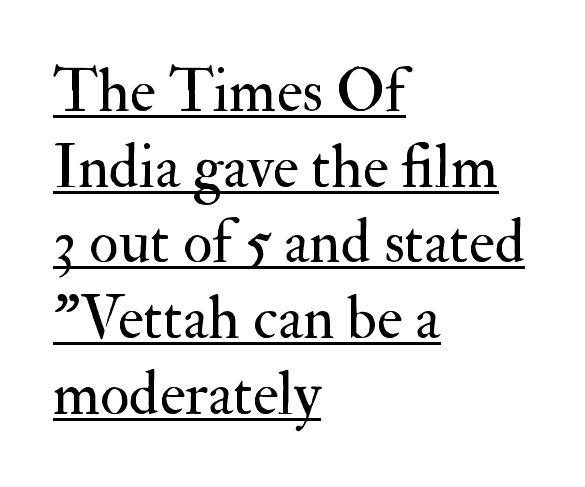
Look at the tracking — it's just the regular setting, nothing added. A typesetter would mark this as roman, not italic. Each letter keeps its own natural width here, so spacing adapts to shape. To sum up the face: it has serifs. The strokes carry an ordinary text weight at most.
